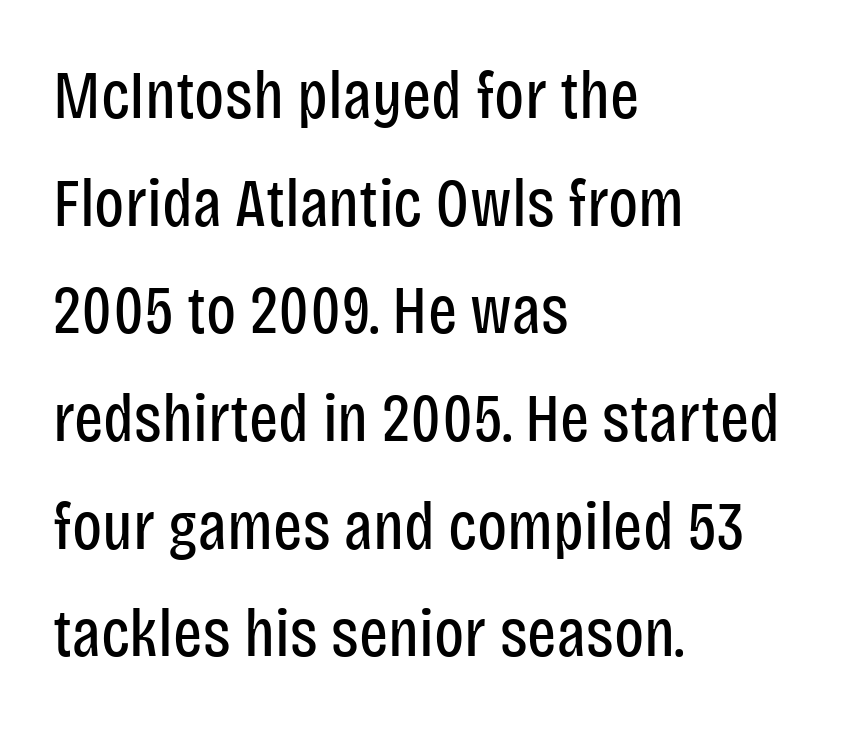
The image shows 69 px regular-weight, condensed sans-serif type, upright; set left-aligned, normal line spacing (1.56x), normal letter spacing, not underlined; low stroke contrast and a large x-height.
